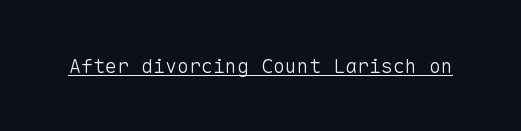
Between one letter and the next there's only the usual sliver of space. A roman cut, with each character standing at attention. The rendered words wear a rule along their underside. Heaviness? Minimal to ordinary, like unemphasized prose.
